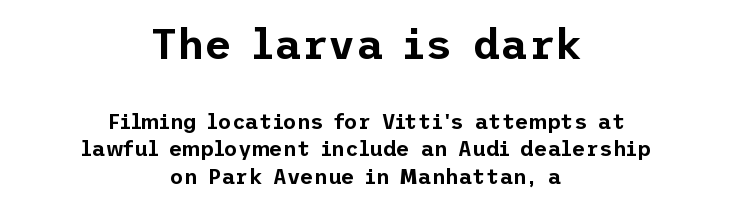
{"serif": "no", "italic": "no", "width": "normal", "stroke_contrast": "low", "x_height": "medium", "underline": "no", "align": "center", "line_spacing": "normal", "line_spacing_ratio": 1.31, "letter_spacing": "normal", "letter_spacing_em": 0.0, "larger_block": "first", "size_ratio": 2.0, "glyph_px": 42}
